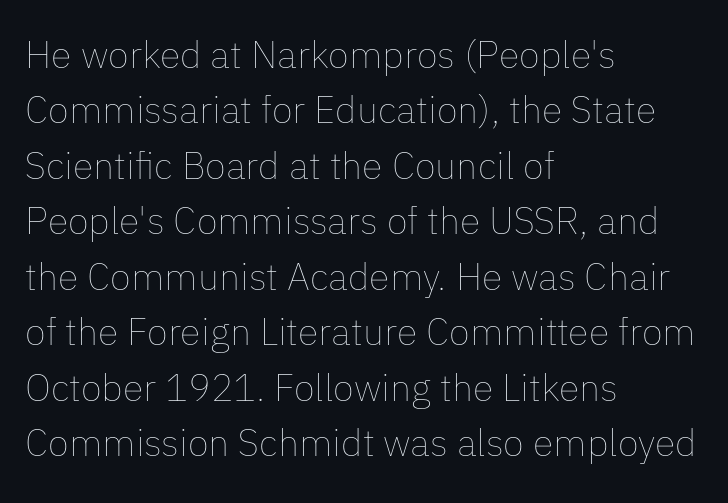
{"italic": "no", "bold": "no", "weight": "thin", "width": "normal", "stroke_contrast": "low", "x_height": "medium", "monospaced": "no", "underline": "no", "align": "left", "line_spacing": "normal", "line_spacing_ratio": 1.46, "letter_spacing": "normal", "letter_spacing_em": 0.0, "glyph_px": 38}
